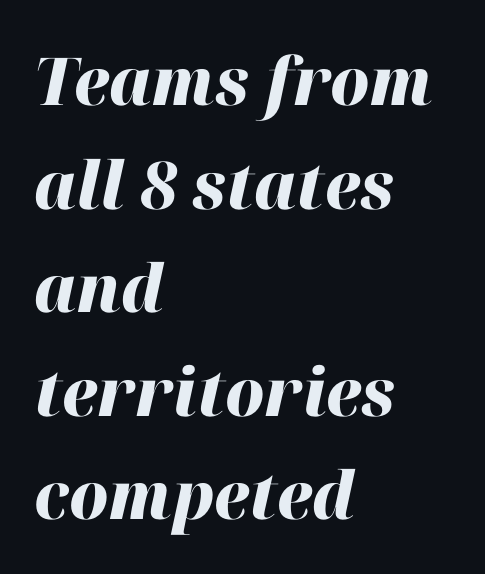
Q: Is the text bold? A: Yes.
Q: Is the text italic (slanted)? A: Yes, it leans right by about 12 degrees.
Q: Is the text underlined? A: No.
Q: How is the paragraph aligned? A: Left-aligned.
Q: Is the spacing between letters normal or unusually wide? A: Normal.
Q: Is the spacing between lines tight, normal or loose? A: Normal.
Q: Width (condensed, normal, or wide)? A: Normal.
Q: Stroke contrast? A: High.
Q: x-height? A: Medium.
Q: Monospaced? A: No.
